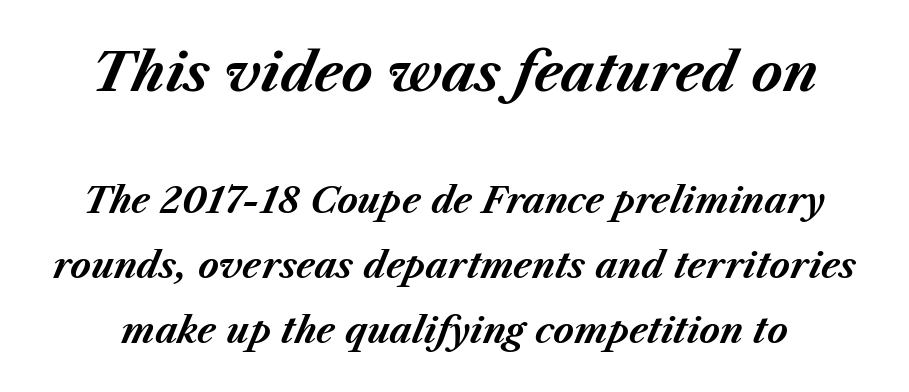
The image shows 53 px bold type, italic (leaning right); set line spacing 1.85x, normal letter spacing, not underlined; the first (top) block is 1.51x larger; medium stroke contrast and a medium x-height.
